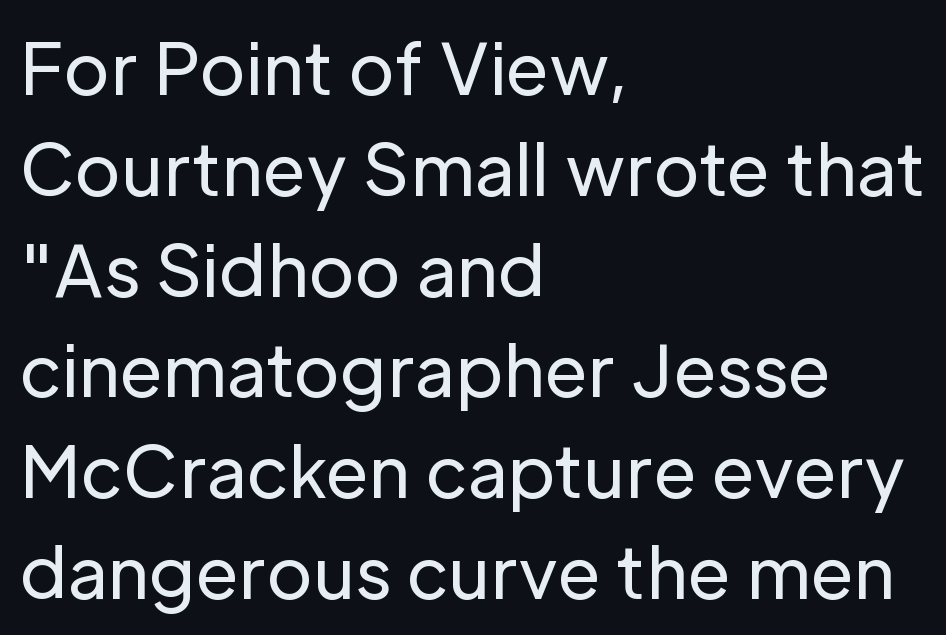
{"serif": "no", "italic": "no", "bold": "no", "weight": "regular", "width": "normal", "stroke_contrast": "low", "x_height": "medium", "monospaced": "no", "underline": "no", "align": "left", "line_spacing": "normal", "line_spacing_ratio": 1.44, "letter_spacing": "normal", "letter_spacing_em": 0.0, "glyph_px": 70}
